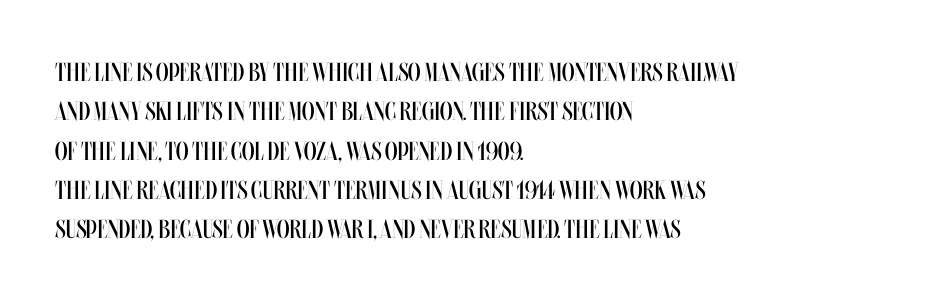
A typesetter would mark this as roman, not italic. Does the leading feel generous? No, just average. The typesetter chose a ragged-right arrangement here. The gaps between neighbouring characters are ordinary and unremarkable. Is this a heavy cut? Hardly; it is regular or lighter. The space directly below the letters is spotless.
